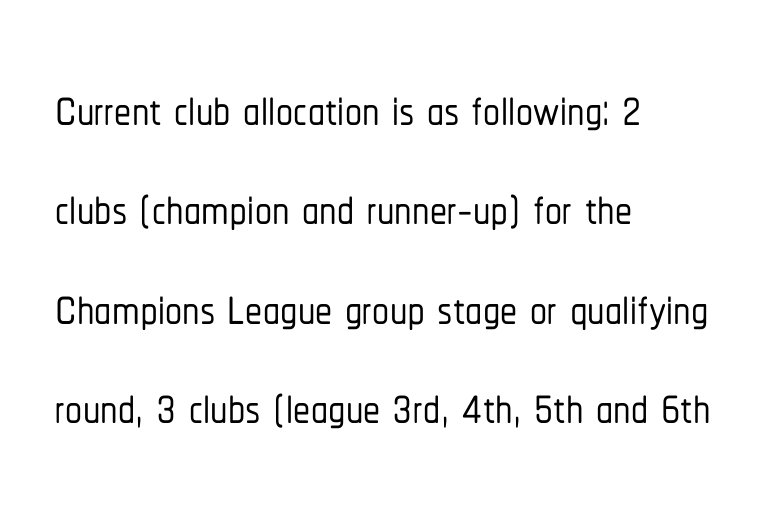
A student would call this left alignment; a typographer would say flush left, rag right. Italic: no, the glyphs are upright roman. The area under the type is left untouched. Note: no serifs on the glyphs.
